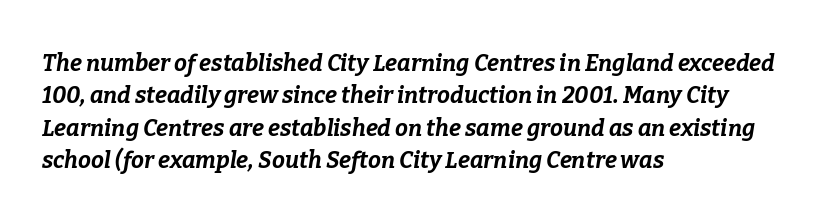
The image shows 23 px bold type, italic (leaning right); set left-aligned, normal line spacing (1.41x), normal letter spacing, not underlined.
